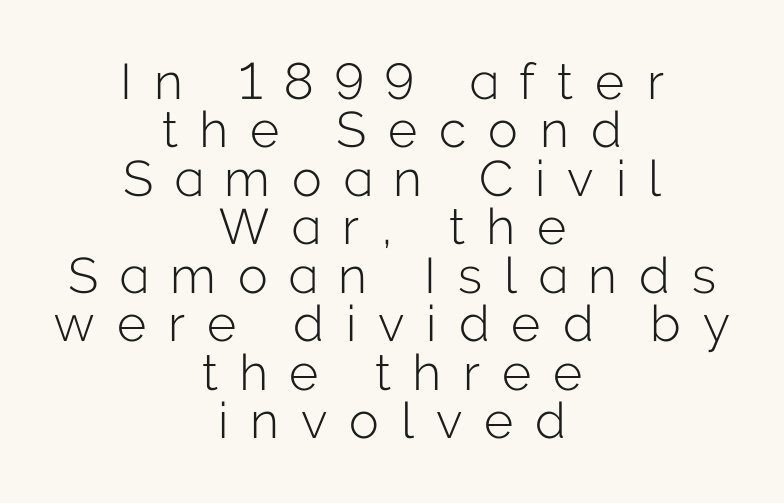
What's the leading like? Squeezed, with rows nearly overlapping. Serif or sans? Sans — the stroke terminals are bare. Short and long lines alike share a common midpoint. The face used here is proportionally spaced, like ordinary book or web type. Glance below the letters and you will spot only blank space. Heft: none added — not bold.
